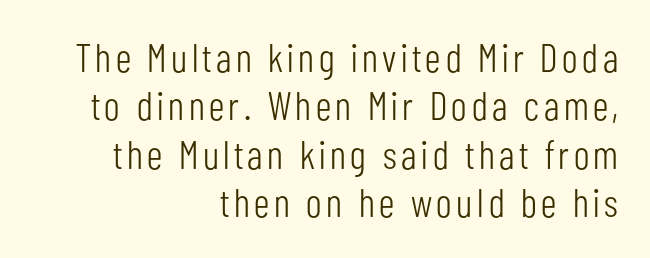
{"serif": "no", "italic": "no", "bold": "no", "weight": "light", "width": "condensed", "stroke_contrast": "low", "x_height": "medium", "monospaced": "no", "underline": "no", "align": "right", "line_spacing_ratio": 1.21, "glyph_px": 40}
